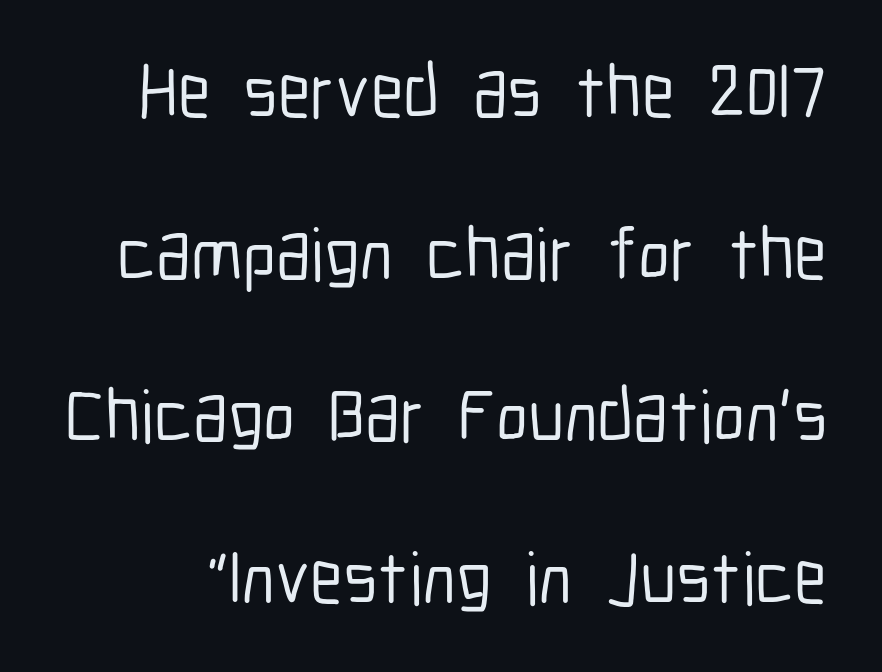
A typesetter would call this proportional, since set widths differ per character. Decoration check: the copy has no underline. Characters follow at the spacing the type designer built in. Students, observe: this is what heavily led, spacious text looks like. If you drew a line through each stem, it would be perfectly vertical.
